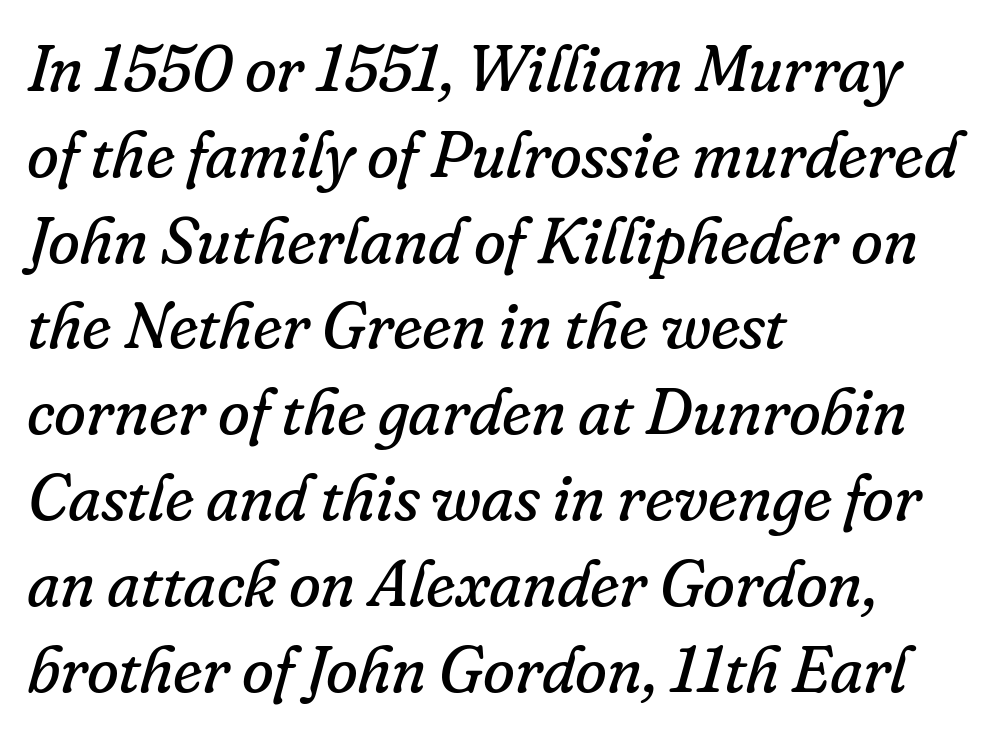
The image shows 65 px regular-weight serif type, italic (leaning right); set left-aligned, normal line spacing (1.32x), normal letter spacing, not underlined; low stroke contrast and a small x-height.
